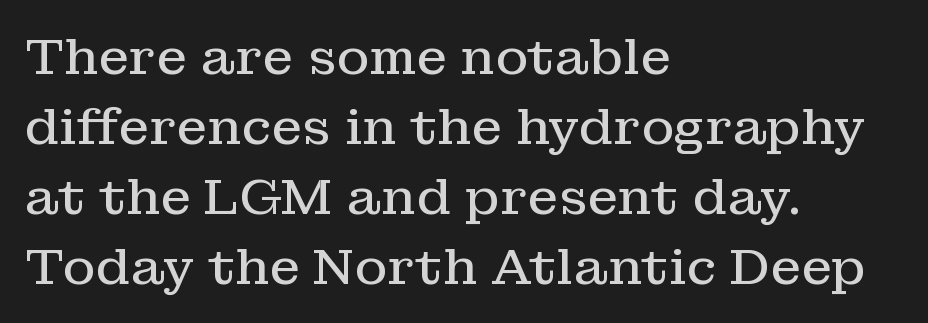
Note the varied advance widths — an 'i' is clearly narrower than an 'm'. Leading: standard. The compositor pushed each line to the left boundary. Each stroke keeps to a modest, everyday thickness or less.
